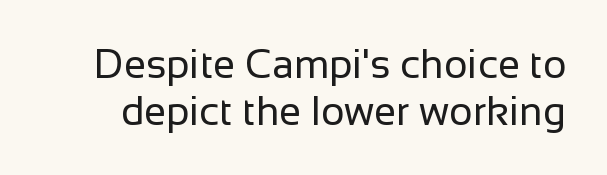
The image shows 40 px regular-weight sans-serif type, upright; set line spacing 1.17x, normal letter spacing, not underlined; low stroke contrast and a medium x-height.
